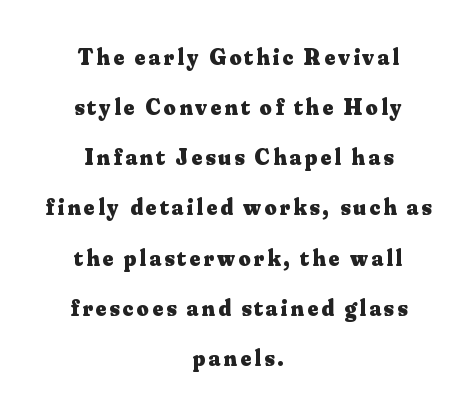
Layout note: lines centered. The designer dialed line spacing up above the default. If you drew a line through each stem, it would be perfectly vertical. A bare baseline throughout the passage.
